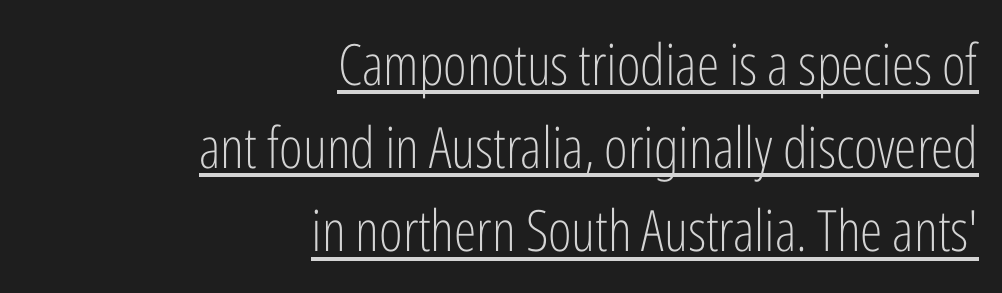
Compared with typical body copy, the letter spacing here is the same. Is this a heavy cut? Hardly; it is regular or lighter. Typeset ragged left — the right edge is the straight one. A typesetter would mark this as roman, not italic. The font family rendered here belongs to the sans-serif group.
